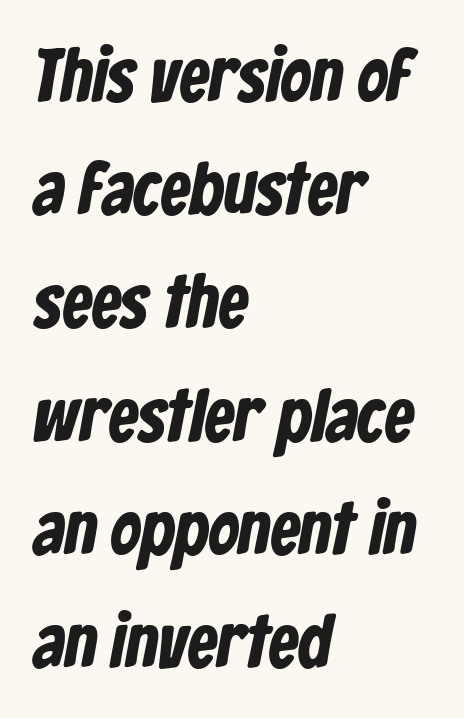
{"serif": "no", "bold": "yes", "weight": "bold", "width": "condensed", "stroke_contrast": "low", "x_height": "medium", "monospaced": "no", "underline": "no", "align": "left", "line_spacing": "normal", "line_spacing_ratio": 1.51, "letter_spacing": "normal", "letter_spacing_em": 0.0, "glyph_px": 75}
